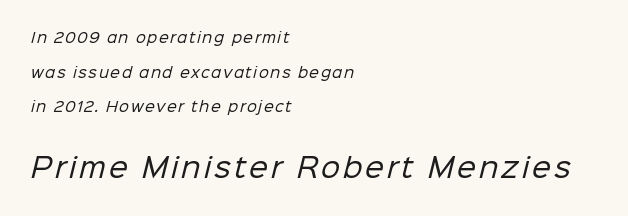
{"bold": "no", "underline": "no", "align": "left", "line_spacing": "loose", "line_spacing_ratio": 2.47, "larger_block": "second", "size_ratio": 1.93, "glyph_px": 27}
